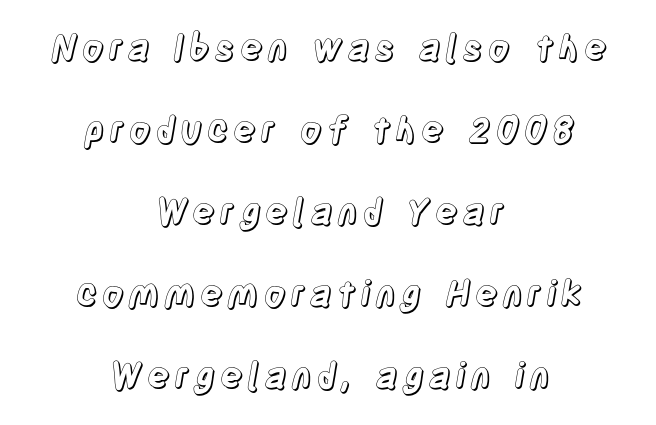
The image shows 35 px condensed type; set centered, loose line spacing (2.34x), not underlined; a large x-height.
